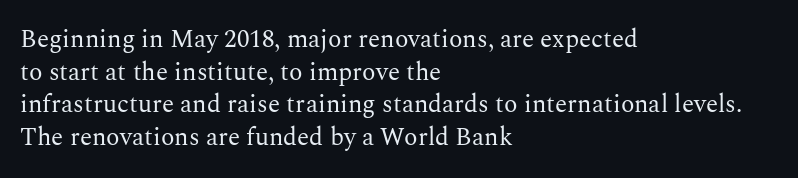
What's the leading like? Ordinary, nothing unusual. The passage shown has conventional tracking throughout. The typography opts for an upright posture over an oblique one. The passage is arranged the way most books set body copy — flush left.
